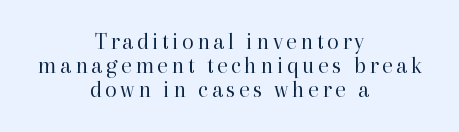
{"italic": "no", "bold": "no", "underline": "no", "align": "center", "line_spacing": "tight", "line_spacing_ratio": 1.01, "glyph_px": 24}
